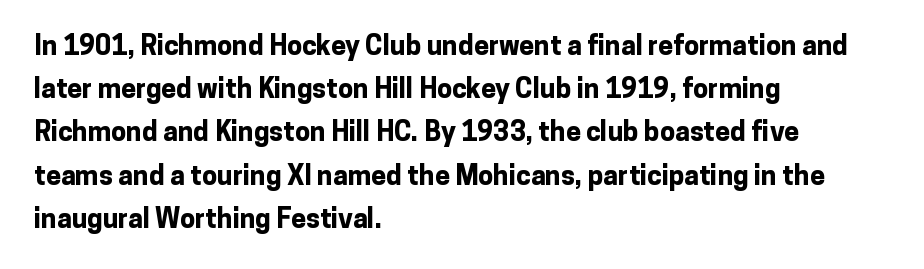
{"italic": "no", "bold": "yes", "underline": "no", "align": "left", "line_spacing": "normal", "line_spacing_ratio": 1.6, "letter_spacing": "normal", "letter_spacing_em": 0.0, "glyph_px": 27}
